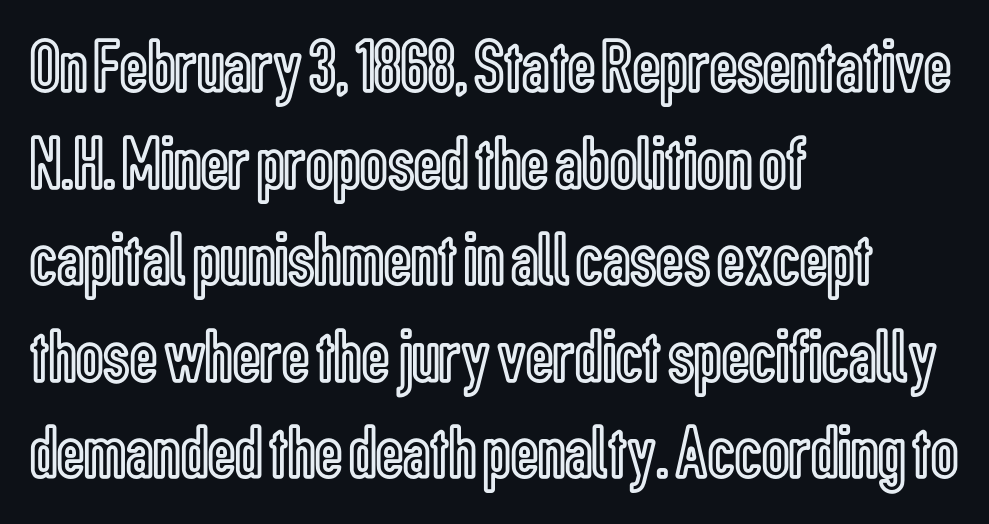
Check under the words: just untouched page. Short and long lines alike share a common starting point at left. Ordinary non-slanted type is in use. Students, observe: this is what conventionally led text looks like. Nobody touched the tracking dial on this one. Varying glyph widths throughout — classic text-font behaviour.
